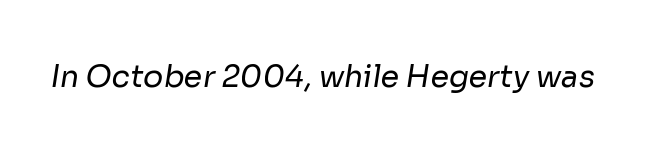
Q: Is the text bold? A: No.
Q: Is the typeface a serif or a sans-serif typeface? A: Sans-serif.
Q: Is the text underlined? A: No.
Q: Is the spacing between letters normal or unusually wide? A: Normal.
Q: Width (condensed, normal, or wide)? A: Normal.
Q: Stroke contrast? A: Low.
Q: x-height? A: Medium.
Q: Monospaced? A: No.
